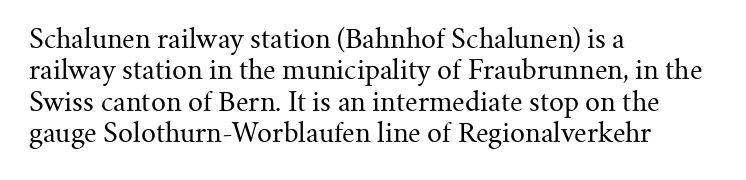
{"italic": "no", "bold": "no", "underline": "no", "align": "left", "line_spacing_ratio": 1.21, "letter_spacing": "normal", "letter_spacing_em": 0.0, "glyph_px": 26}
